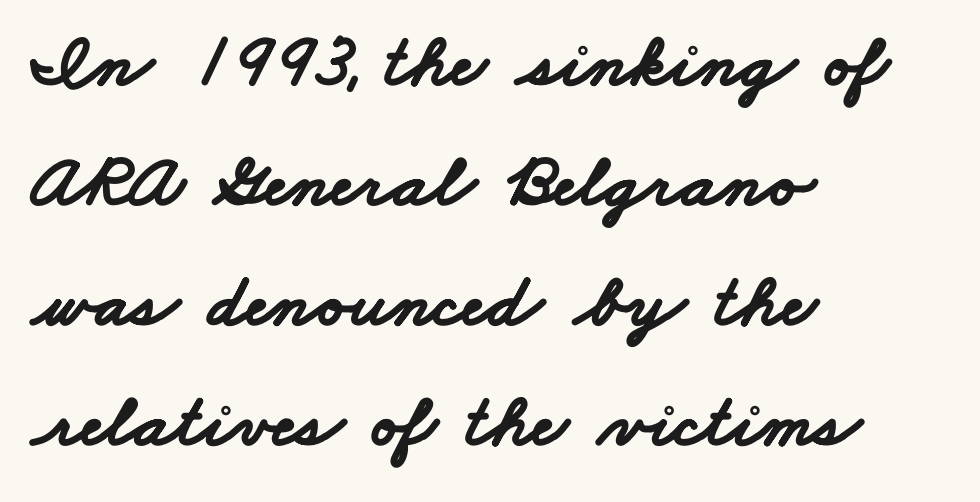
Q: Is the text bold? A: Yes.
Q: Is the typeface a serif or a sans-serif typeface? A: Sans-serif.
Q: Is the text underlined? A: No.
Q: How is the paragraph aligned? A: Left-aligned.
Q: Is the spacing between letters normal or unusually wide? A: Normal.
Q: Is the spacing between lines tight, normal or loose? A: Normal.
Q: Width (condensed, normal, or wide)? A: Wide.
Q: Stroke contrast? A: Low.
Q: x-height? A: Small.
Q: Monospaced? A: No.
